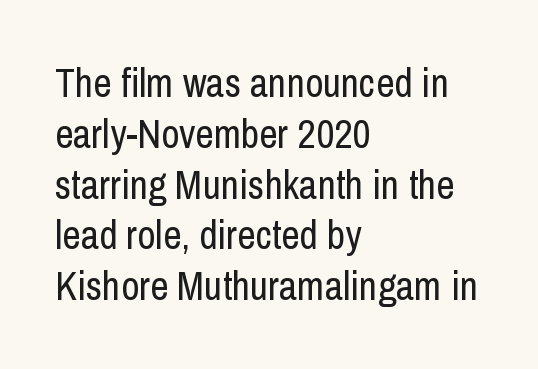
Q: Is the text bold? A: No.
Q: Is the text italic (slanted)? A: No, it is upright.
Q: Is the typeface a serif or a sans-serif typeface? A: Sans-serif.
Q: Is the text underlined? A: No.
Q: How is the paragraph aligned? A: Left-aligned.
Q: Is the spacing between letters normal or unusually wide? A: Normal.
Q: Is the spacing between lines tight, normal or loose? A: Normal.
Q: Width (condensed, normal, or wide)? A: Condensed.
Q: Stroke contrast? A: Low.
Q: x-height? A: Medium.
Q: Monospaced? A: No.
